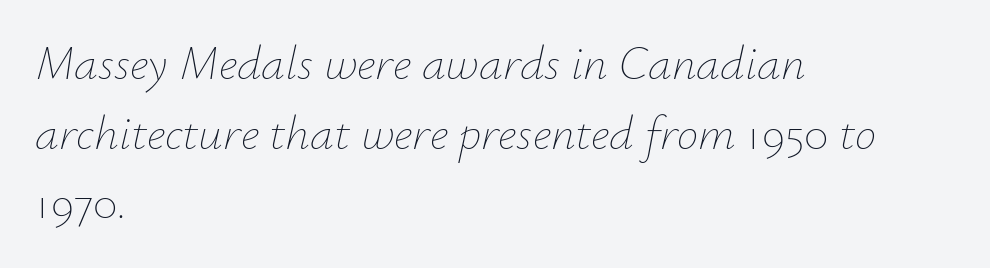
Q: Is the text bold? A: No.
Q: Is the text italic (slanted)? A: Yes, it leans right by about 12 degrees.
Q: Is the text underlined? A: No.
Q: How is the paragraph aligned? A: Left-aligned.
Q: Is the spacing between letters normal or unusually wide? A: Normal.
Q: Is the spacing between lines tight, normal or loose? A: Normal.
Q: Width (condensed, normal, or wide)? A: Normal.
Q: Stroke contrast? A: Low.
Q: x-height? A: Small.
Q: Monospaced? A: No.
